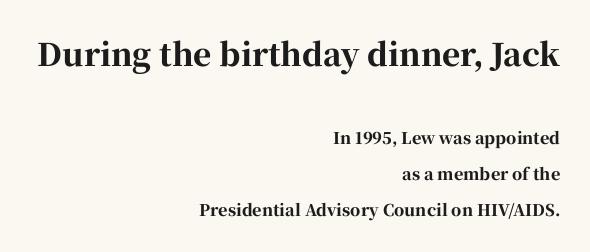
Q: Is the text bold? A: Yes.
Q: Is the text italic (slanted)? A: No, it is upright.
Q: Is the typeface a serif or a sans-serif typeface? A: Serif.
Q: Is the text underlined? A: No.
Q: How is the paragraph aligned? A: Right-aligned.
Q: Is the spacing between letters normal or unusually wide? A: Normal.
Q: Is the spacing between lines tight, normal or loose? A: Loose.
Q: Which block of text is set in a larger size, the first (top) or the second (bottom)? A: The first (top) one.
Q: Width (condensed, normal, or wide)? A: Normal.
Q: Stroke contrast? A: High.
Q: x-height? A: Medium.
Q: Monospaced? A: No.
